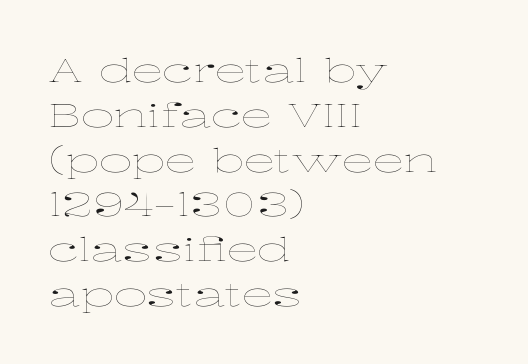
Q: Is the text bold? A: No.
Q: Is the text italic (slanted)? A: No, it is upright.
Q: Is the text underlined? A: No.
Q: How is the paragraph aligned? A: Left-aligned.
Q: Is the spacing between letters normal or unusually wide? A: Normal.
Q: Is the spacing between lines tight, normal or loose? A: Normal.
Q: Width (condensed, normal, or wide)? A: Wide.
Q: Stroke contrast? A: Low.
Q: x-height? A: Medium.
Q: Monospaced? A: No.
